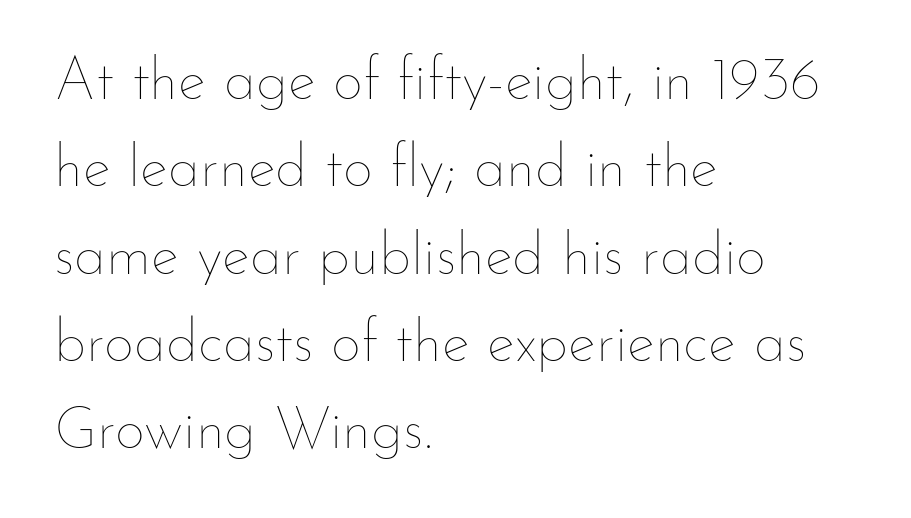
{"italic": "no", "bold": "no", "weight": "thin", "width": "normal", "stroke_contrast": "low", "x_height": "small", "monospaced": "no", "underline": "no", "align": "left", "line_spacing": "normal", "line_spacing_ratio": 1.48, "letter_spacing": "normal", "letter_spacing_em": 0.0, "glyph_px": 59}
